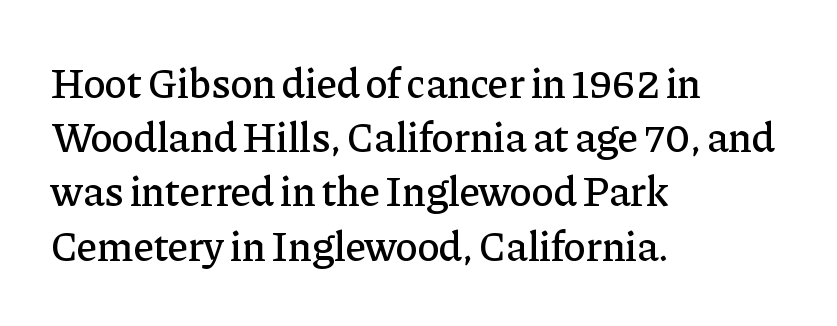
The image shows 42 px serif type, upright; set left-aligned, normal line spacing (1.29x), normal letter spacing, not underlined; low stroke contrast and a medium x-height.
